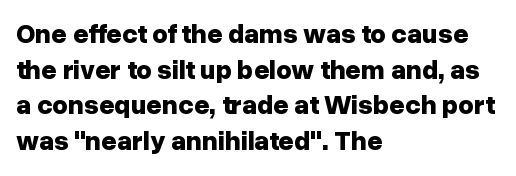
A typesetter would call this leading conventional body-copy spacing. Standard letterfit; no display-style spreading of the glyphs. The axis of the letterforms is exactly vertical. Typeset ragged right — the left edge is the straight one. Clear beneath every line of the passage. Each glyph is drawn with heavy, bold strokes.
